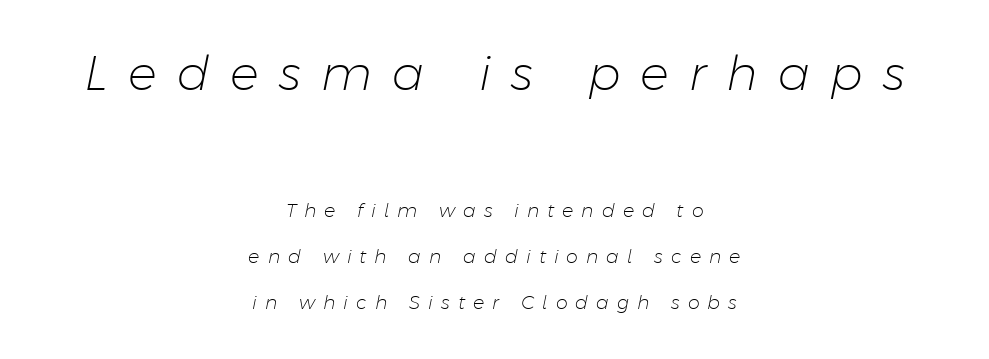
Q: Is the text bold? A: No.
Q: Is the text italic (slanted)? A: Yes, it leans right by about 11 degrees.
Q: Is the text underlined? A: No.
Q: How is the paragraph aligned? A: Centered.
Q: Is the spacing between letters normal or unusually wide? A: Unusually wide.
Q: Is the spacing between lines tight, normal or loose? A: Loose.
Q: Which block of text is set in a larger size, the first (top) or the second (bottom)? A: The first (top) one.
Q: Width (condensed, normal, or wide)? A: Normal.
Q: Stroke contrast? A: Low.
Q: x-height? A: Medium.
Q: Monospaced? A: No.
